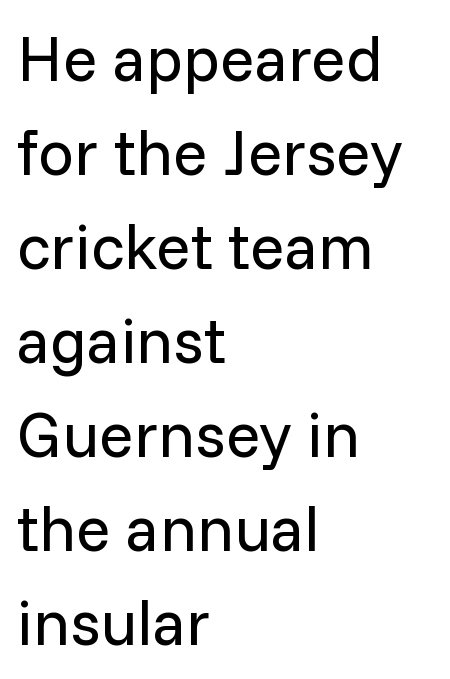
The image shows 64 px regular-weight sans-serif type, upright; set left-aligned, normal line spacing (1.47x), normal letter spacing, not underlined; low stroke contrast and a medium x-height.
